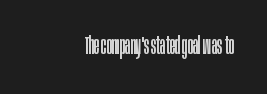
Q: Is the text bold? A: No.
Q: Is the text italic (slanted)? A: No, it is upright.
Q: Is the text underlined? A: No.
Q: Is the spacing between letters normal or unusually wide? A: Normal.
